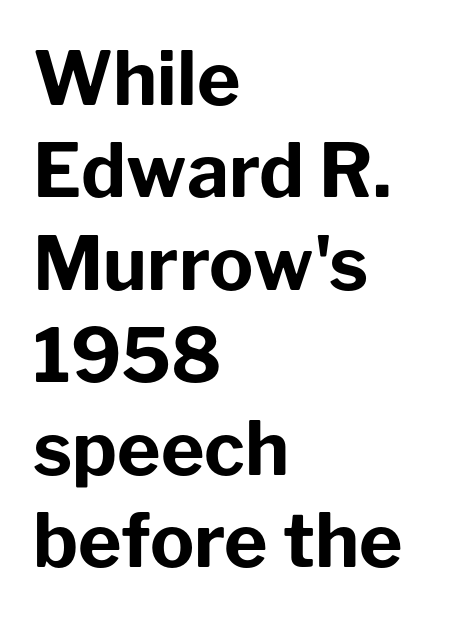
{"serif": "no", "italic": "no", "bold": "yes", "weight": "bold", "width": "normal", "stroke_contrast": "low", "x_height": "medium", "monospaced": "no", "underline": "no", "align": "left", "line_spacing": "normal", "line_spacing_ratio": 1.25, "letter_spacing": "normal", "letter_spacing_em": 0.0, "glyph_px": 74}
